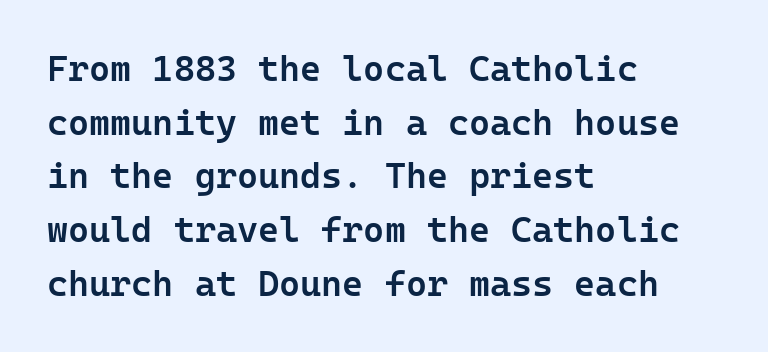
A roman cut, with each character standing at attention. The paragraph shown leans on its left margin. The passage shown has conventional tracking throughout. Typesetter's note: demi weight, one step under bold. Words float on clear page, feet unadorned. Serif or sans? Sans — the stroke terminals are bare.
